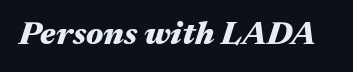
Q: Is the text bold? A: Yes.
Q: Is the text italic (slanted)? A: Yes, it leans right by about 17 degrees.
Q: Is the text underlined? A: No.
Q: Is the spacing between letters normal or unusually wide? A: Normal.
Q: Width (condensed, normal, or wide)? A: Wide.
Q: Stroke contrast? A: Medium.
Q: x-height? A: Medium.
Q: Monospaced? A: No.
